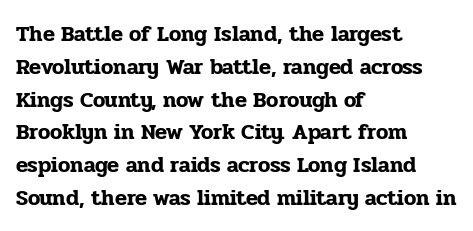
Q: Is the text italic (slanted)? A: No, it is upright.
Q: Is the text underlined? A: No.
Q: How is the paragraph aligned? A: Left-aligned.
Q: Is the spacing between letters normal or unusually wide? A: Normal.
Q: Is the spacing between lines tight, normal or loose? A: Normal.
